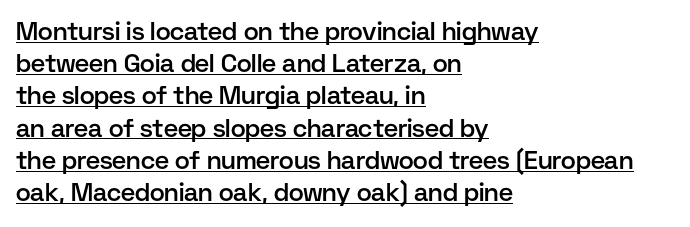
Notice how a bar underscores the lettering throughout. A semibold gives these letters moderate extra thickness, short of bold. Evenly set lines give the paragraph a standard silhouette. Short and long lines alike share a common starting point at left. Words appear dense and cohesive because spacing is normal. The lettering holds an erect, upright posture throughout.
